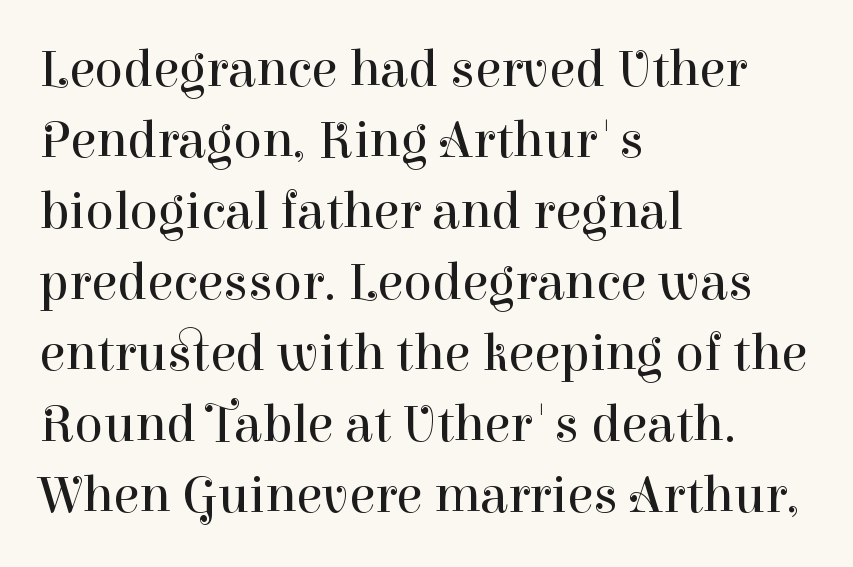
The face used here is proportionally spaced, like ordinary book or web type. The typesetter chose a ragged-right arrangement here. The lettering holds an erect, upright posture throughout. No extra ink here — the face is not bold. The space directly below the letters is spotless. No extra tracking has been applied to these lines.
